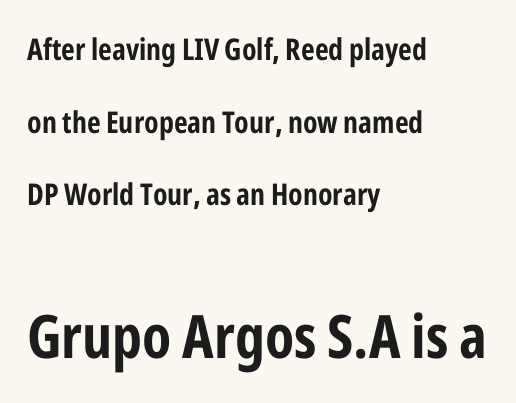
{"serif": "no", "italic": "no", "bold": "yes", "weight": "bold", "width": "condensed", "stroke_contrast": "low", "x_height": "medium", "monospaced": "no", "underline": "no", "align": "left", "line_spacing": "loose", "line_spacing_ratio": 2.42, "letter_spacing": "normal", "letter_spacing_em": 0.0, "larger_block": "second", "size_ratio": 2.0, "glyph_px": 60}
